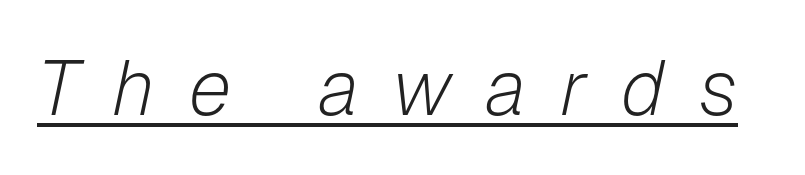
Looks like regular typesetting: each glyph gets only the width it needs. Tracking here is generous; glyphs stand well apart from one another. Weight: in the light-to-regular range. Posture: slanted. What decoration does the sample have? An underline.
